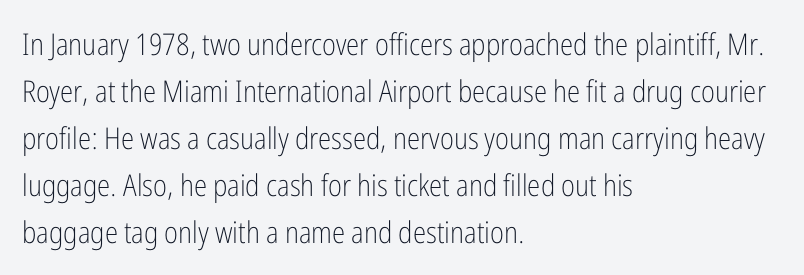
Lines of text with bare space underneath. Reading down the column, the eye jumps a familiar distance to each next line. Layout note: lines flush left. No extra tracking has been applied to these lines.
